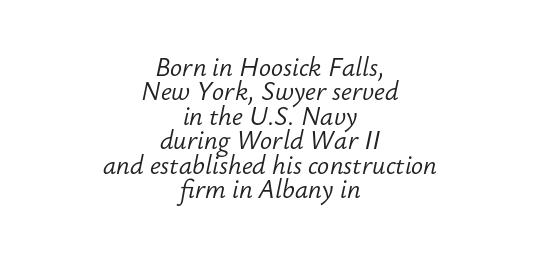
Q: Is the text bold? A: No.
Q: Is the text italic (slanted)? A: Yes, it leans right by about 12 degrees.
Q: Is the text underlined? A: No.
Q: How is the paragraph aligned? A: Centered.
Q: Is the spacing between letters normal or unusually wide? A: Normal.
Q: Is the spacing between lines tight, normal or loose? A: Tight.
